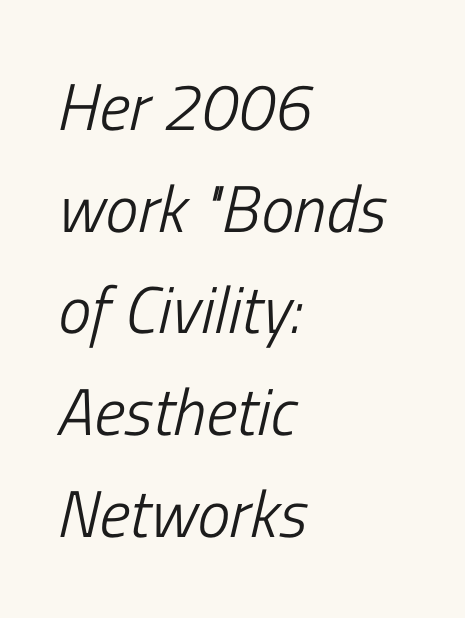
Weight: not bold — regular or lighter. Bare-footed words on every line. It's the slanting kind of type. Spacing between characters is what you'd get straight out of the box. Honestly, the row spacing looks completely unremarkable.
